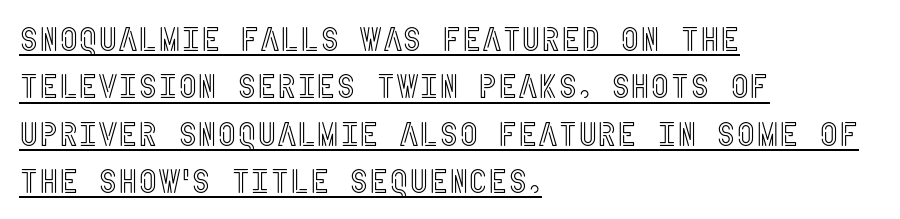
In terms of posture, this sample is upright. Layout note: lines flush left. The words here are underlined. This sample keeps an unexceptional amount of space between lines.
